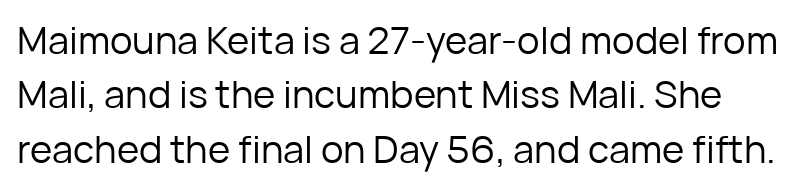
The area under the type is left untouched. Honestly, the letter spacing is just normal — you wouldn't notice it. These lines sit exactly where default settings would place them. These lines are rendered in a variable-pitch font. Caption: face not bold, strokes unweighted. When letters stand straight like this, we call the style roman or upright.
